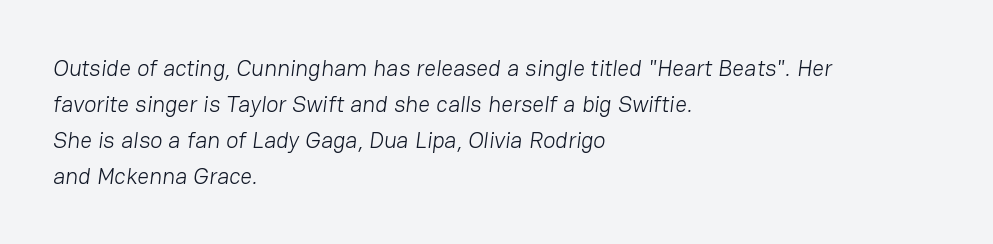
The image shows 23 px text type; set left-aligned, normal line spacing (1.56x), normal letter spacing, not underlined.
